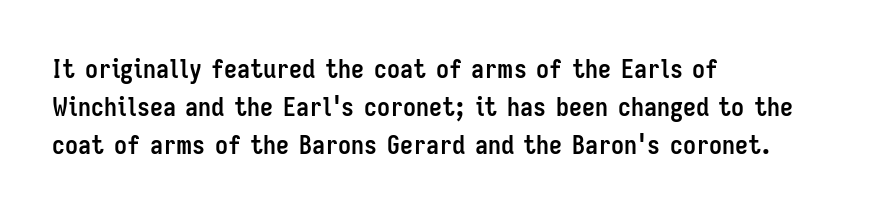
Horizontal alignment here is leftward, the default for most running prose. Nothing unusual about the tracking: characters are spaced as the font intends. Students, observe: this is what conventionally led text looks like. Does the lettering tilt? It doesn't — this is upright.
